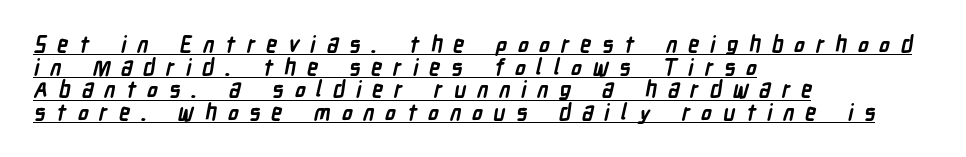
Q: Is the text bold? A: Yes.
Q: Is the text underlined? A: Yes.
Q: How is the paragraph aligned? A: Left-aligned.
Q: Is the spacing between letters normal or unusually wide? A: Unusually wide.
Q: Is the spacing between lines tight, normal or loose? A: Tight.
